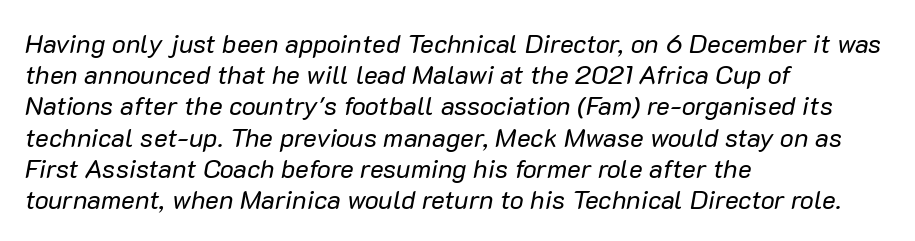
The image shows 26 px text type, italic (leaning right); set left-aligned, line spacing 1.2x, normal letter spacing, not underlined.
